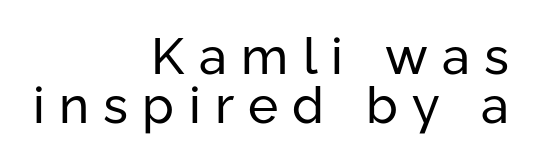
In CSS terms this would be text-align: right. Each new line begins almost immediately beneath the previous one. Serif or sans? Sans — the stroke terminals are bare. Anything drawn beneath the words? Only blank space. Nope, not italic — everything's standing straight. Short note: letters widely spaced.
